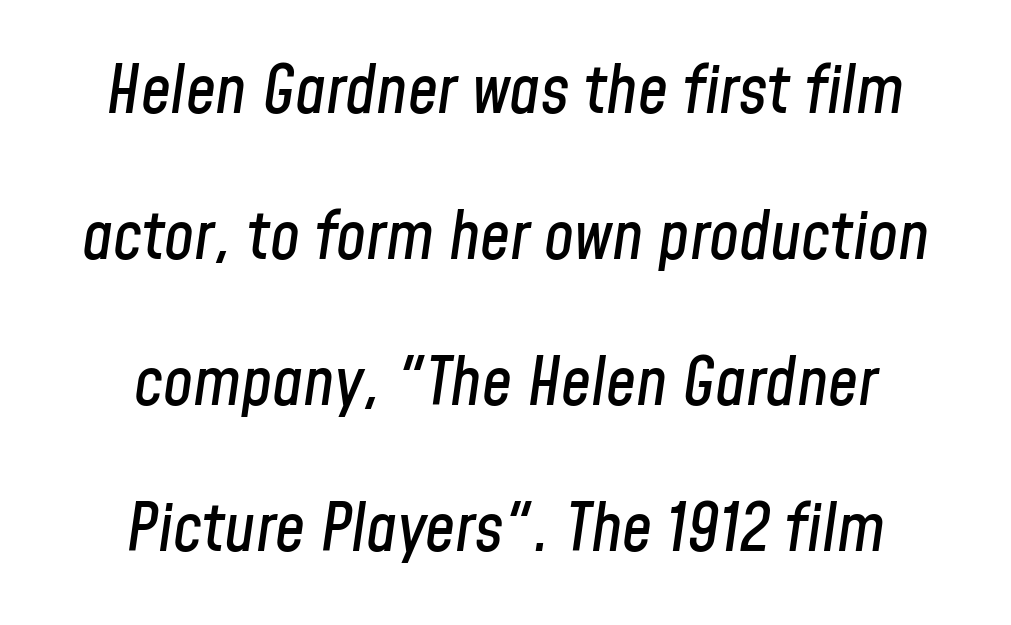
Q: Is the text italic (slanted)? A: Yes, it leans right by about 8 degrees.
Q: Is the text underlined? A: No.
Q: How is the paragraph aligned? A: Centered.
Q: Is the spacing between letters normal or unusually wide? A: Normal.
Q: Is the spacing between lines tight, normal or loose? A: Loose.
Q: Width (condensed, normal, or wide)? A: Condensed.
Q: Stroke contrast? A: Low.
Q: x-height? A: Medium.
Q: Monospaced? A: No.
